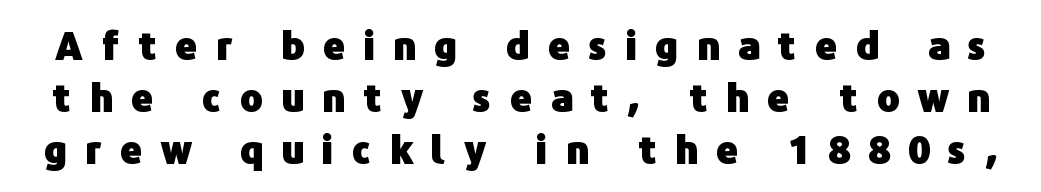
Here the designer chose a conventional face with non-uniform glyph widths. This is roman type, the default non-slanted kind. How are the letters spaced? Widely, with obvious added tracking. Evenly set lines give the paragraph a standard silhouette. The baseline area is clear. These words are printed bold, with thick strokes throughout.
